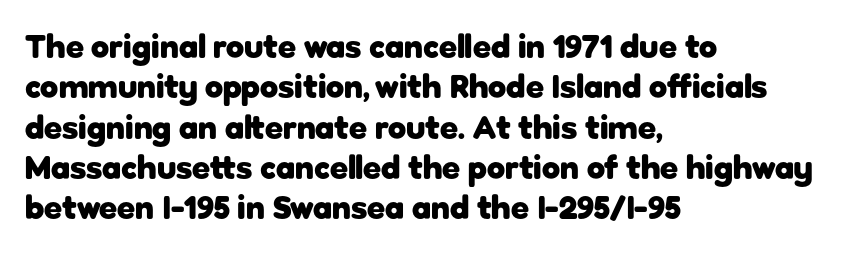
The image shows 33 px heavy sans-serif type, upright; set left-aligned, line spacing 1.22x, normal letter spacing, not underlined; low stroke contrast and a medium x-height.
